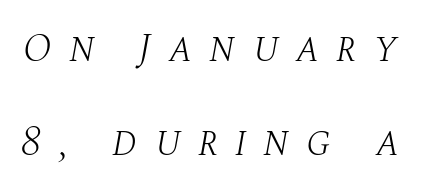
The image shows 42 px light serif type, italic (leaning right); set loose line spacing (2.24x), unusually wide letter spacing (+0.39 em), not underlined; medium stroke contrast and a large x-height.
